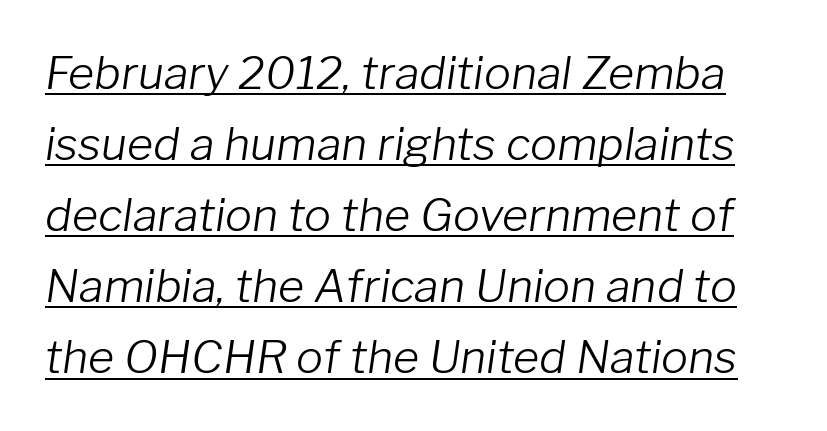
The image shows 45 px light type, italic (leaning right); set normal line spacing (1.58x), normal letter spacing, underlined; low stroke contrast and a medium x-height.
